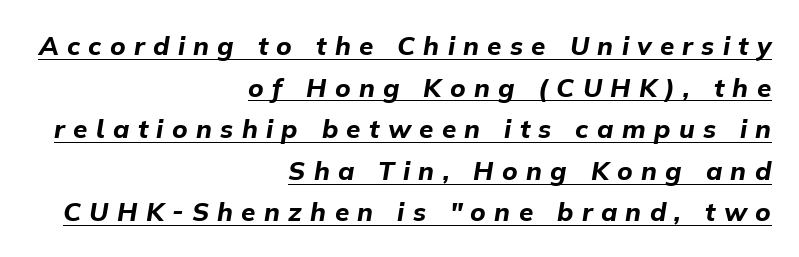
Q: Is the text bold? A: Yes.
Q: Is the text italic (slanted)? A: Yes, it leans right by about 9 degrees.
Q: Is the text underlined? A: Yes.
Q: How is the paragraph aligned? A: Right-aligned.
Q: Is the spacing between letters normal or unusually wide? A: Unusually wide.
Q: Is the spacing between lines tight, normal or loose? A: Normal.
